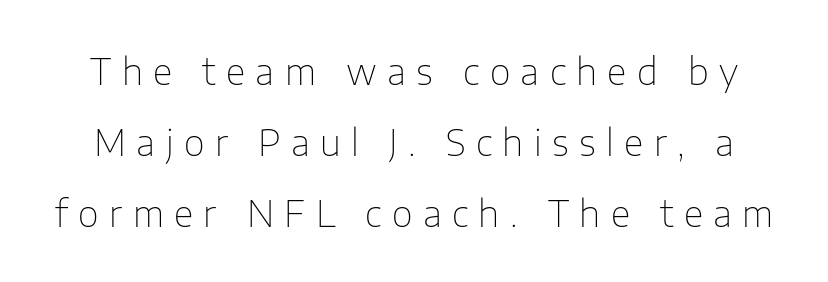
{"serif": "no", "italic": "no", "bold": "no", "weight": "thin", "width": "normal", "stroke_contrast": "low", "x_height": "medium", "monospaced": "no", "underline": "no", "line_spacing": "loose", "line_spacing_ratio": 1.97, "letter_spacing": "wide", "letter_spacing_em": 0.29, "glyph_px": 36}
